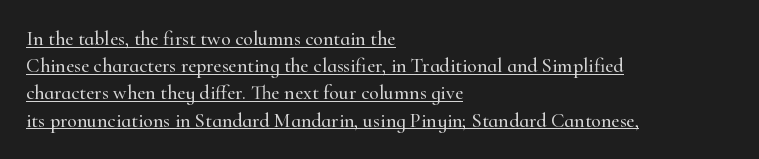
Unlike italic type, these characters show no tilt at all. Underlined type. Horizontal bands of white between lines are of average thickness. There is no visible air inserted between adjacent glyphs. Every row of glyphs begins at an identical x-position on the left.
